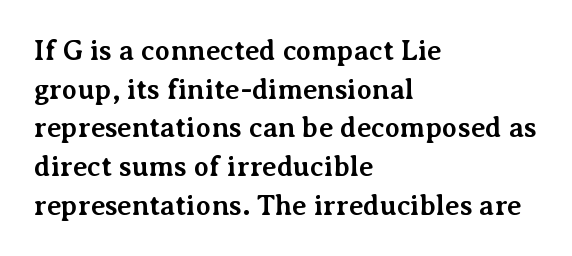
{"serif": "yes", "italic": "no", "bold": "yes", "weight": "bold", "width": "normal", "stroke_contrast": "medium", "x_height": "medium", "monospaced": "no", "underline": "no", "align": "left", "line_spacing": "normal", "line_spacing_ratio": 1.38, "letter_spacing": "normal", "letter_spacing_em": 0.0, "glyph_px": 28}
